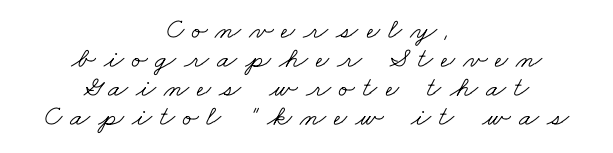
Q: Is the text bold? A: No.
Q: Is the typeface a serif or a sans-serif typeface? A: Serif.
Q: Is the text underlined? A: No.
Q: How is the paragraph aligned? A: Centered.
Q: Is the spacing between letters normal or unusually wide? A: Unusually wide.
Q: Is the spacing between lines tight, normal or loose? A: Tight.
Q: Width (condensed, normal, or wide)? A: Wide.
Q: Stroke contrast? A: Low.
Q: x-height? A: Small.
Q: Monospaced? A: No.
